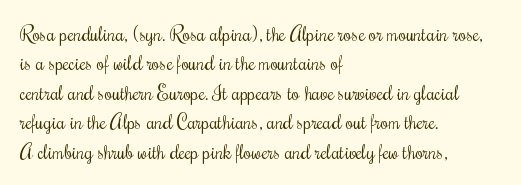
The image shows 20 px text type; set left-aligned, normal line spacing (1.47x), normal letter spacing, not underlined.
